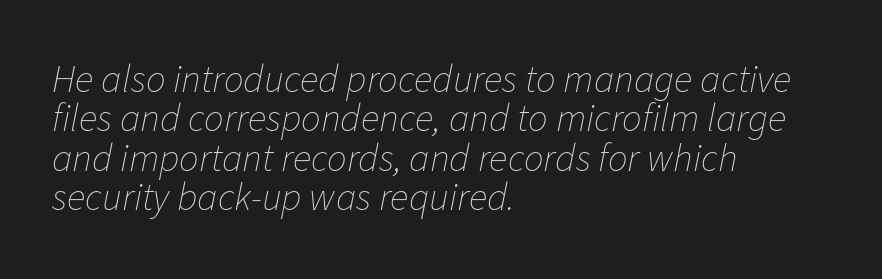
Q: Is the text bold? A: No.
Q: Is the text italic (slanted)? A: Yes, it leans right by about 11 degrees.
Q: Is the text underlined? A: No.
Q: How is the paragraph aligned? A: Left-aligned.
Q: Is the spacing between letters normal or unusually wide? A: Normal.
Q: Is the spacing between lines tight, normal or loose? A: Tight.
Q: Width (condensed, normal, or wide)? A: Normal.
Q: Stroke contrast? A: Low.
Q: x-height? A: Medium.
Q: Monospaced? A: No.
